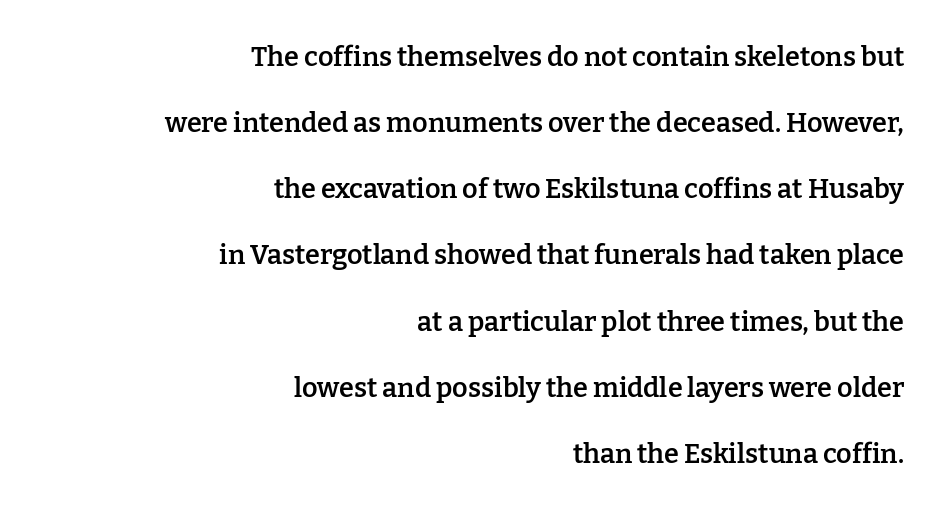
{"italic": "no", "bold": "semi", "underline": "no", "align": "right", "line_spacing": "loose", "line_spacing_ratio": 2.45, "letter_spacing": "normal", "letter_spacing_em": 0.0, "glyph_px": 27}
